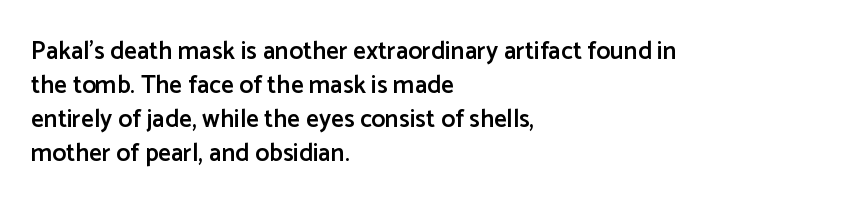
The image shows 25 px text type, upright; set left-aligned, normal line spacing (1.36x), normal letter spacing, not underlined.
